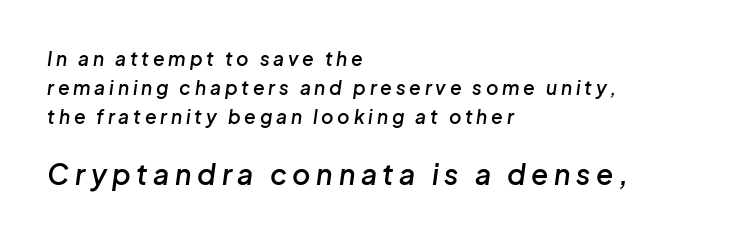
The image shows 28 px semibold type, italic (leaning right); set left-aligned, normal line spacing (1.53x), unusually wide letter spacing (+0.2 em), not underlined; the second (bottom) block is 1.47x larger; low stroke contrast and a medium x-height.
